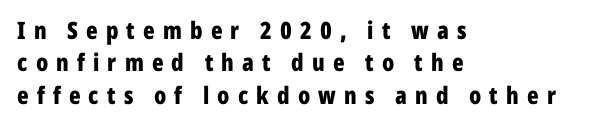
{"italic": "no", "bold": "yes", "underline": "no", "align": "left", "line_spacing": "normal", "line_spacing_ratio": 1.35, "letter_spacing": "wide", "letter_spacing_em": 0.34, "glyph_px": 24}
